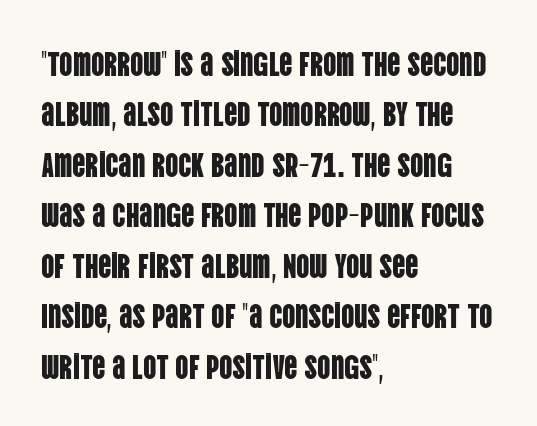
Q: Is the text italic (slanted)? A: No, it is upright.
Q: Is the typeface a serif or a sans-serif typeface? A: Sans-serif.
Q: Is the text underlined? A: No.
Q: How is the paragraph aligned? A: Left-aligned.
Q: Is the spacing between letters normal or unusually wide? A: Normal.
Q: Is the spacing between lines tight, normal or loose? A: Normal.
Q: Width (condensed, normal, or wide)? A: Condensed.
Q: Stroke contrast? A: Low.
Q: x-height? A: Large.
Q: Monospaced? A: No.
